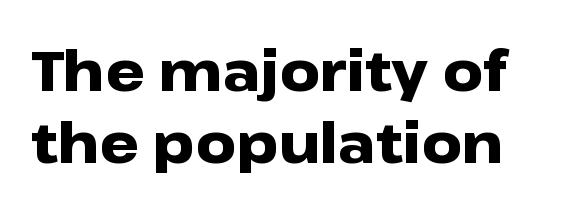
{"serif": "no", "italic": "no", "bold": "yes", "weight": "heavy", "width": "wide", "stroke_contrast": "low", "x_height": "medium", "monospaced": "no", "underline": "no", "line_spacing": "normal", "line_spacing_ratio": 1.28, "letter_spacing": "normal", "letter_spacing_em": 0.0, "glyph_px": 56}
